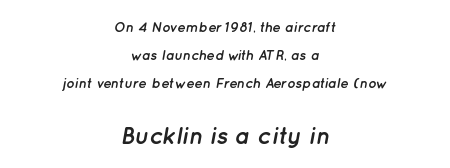
Q: Is the text bold? A: Yes.
Q: Is the text italic (slanted)? A: Yes, it leans right by about 12 degrees.
Q: Is the text underlined? A: No.
Q: How is the paragraph aligned? A: Centered.
Q: Is the spacing between letters normal or unusually wide? A: Normal.
Q: Is the spacing between lines tight, normal or loose? A: Loose.
Q: Which block of text is set in a larger size, the first (top) or the second (bottom)? A: The second (bottom) one.
